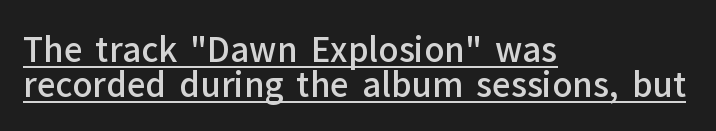
{"serif": "no", "italic": "no", "bold": "semi", "weight": "semibold", "width": "normal", "stroke_contrast": "low", "x_height": "medium", "monospaced": "no", "underline": "yes", "align": "left", "line_spacing": "tight", "line_spacing_ratio": 1.06, "letter_spacing": "normal", "letter_spacing_em": 0.0, "glyph_px": 33}
